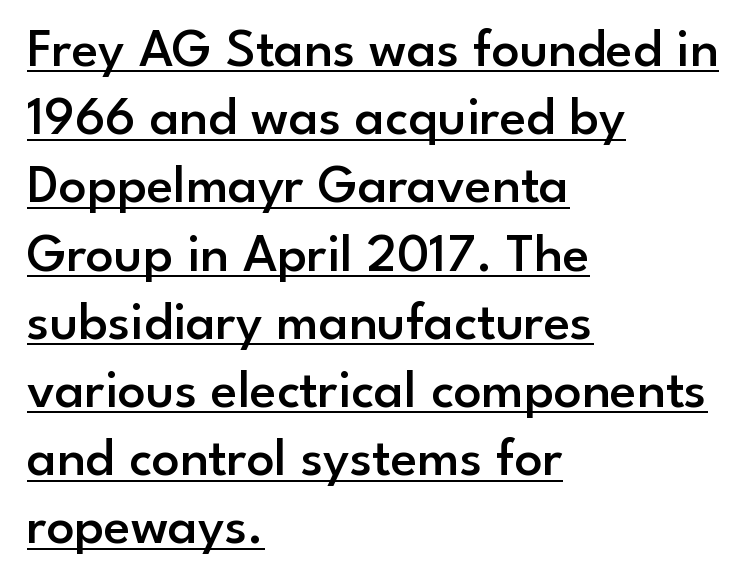
Q: Is the text bold? A: Semi-bold.
Q: Is the text italic (slanted)? A: No, it is upright.
Q: Is the typeface a serif or a sans-serif typeface? A: Sans-serif.
Q: Is the text underlined? A: Yes.
Q: How is the paragraph aligned? A: Left-aligned.
Q: Is the spacing between letters normal or unusually wide? A: Normal.
Q: Width (condensed, normal, or wide)? A: Normal.
Q: Stroke contrast? A: Low.
Q: x-height? A: Small.
Q: Monospaced? A: No.
